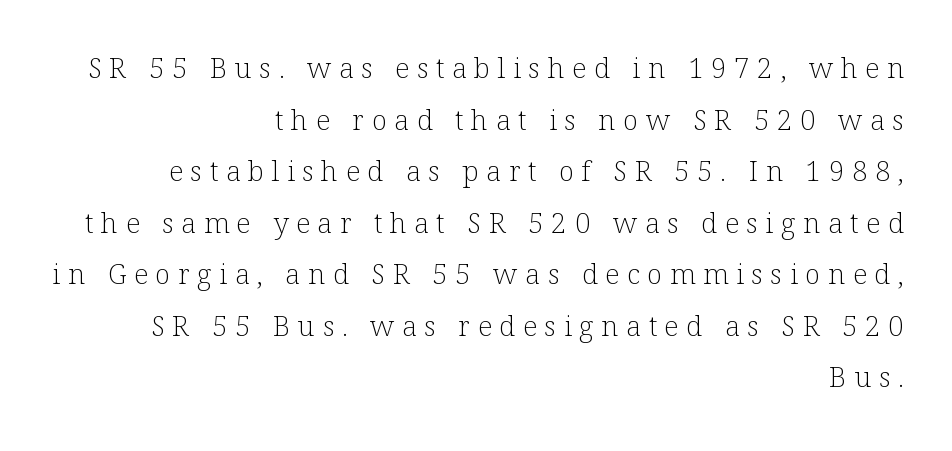
Note the varied advance widths — an 'i' is clearly narrower than an 'm'. Descenders hang freely into open space. Is the stroke heavy? The answer is a plain regular-or-lighter. To sum up the face: it has serifs.
